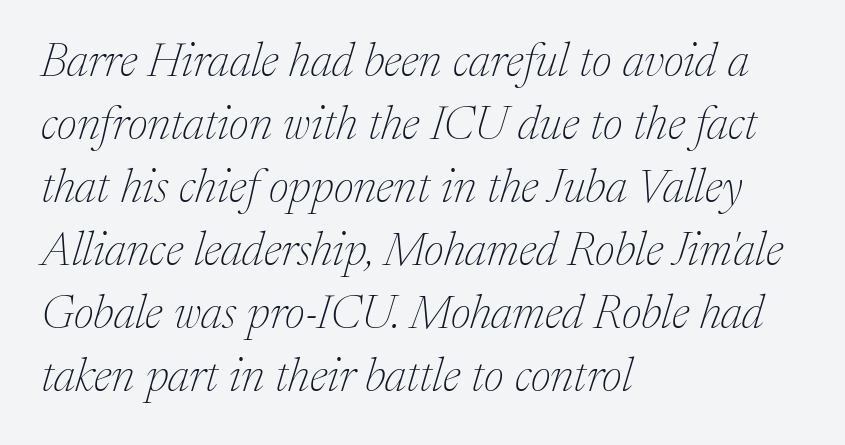
{"serif": "yes", "italic": "yes", "lean": "right", "slant_degrees": 17, "bold": "no", "weight": "thin", "width": "normal", "stroke_contrast": "medium", "x_height": "medium", "monospaced": "no", "underline": "no", "align": "left", "line_spacing": "normal", "line_spacing_ratio": 1.34, "letter_spacing": "normal", "letter_spacing_em": 0.0, "glyph_px": 47}
